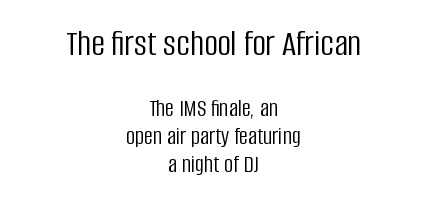
{"serif": "no", "italic": "no", "bold": "no", "weight": "light", "width": "condensed", "stroke_contrast": "low", "x_height": "large", "monospaced": "no", "underline": "no", "align": "center", "line_spacing": "tight", "line_spacing_ratio": 1.12, "letter_spacing": "normal", "letter_spacing_em": 0.0, "larger_block": "first", "size_ratio": 1.52, "glyph_px": 38}
